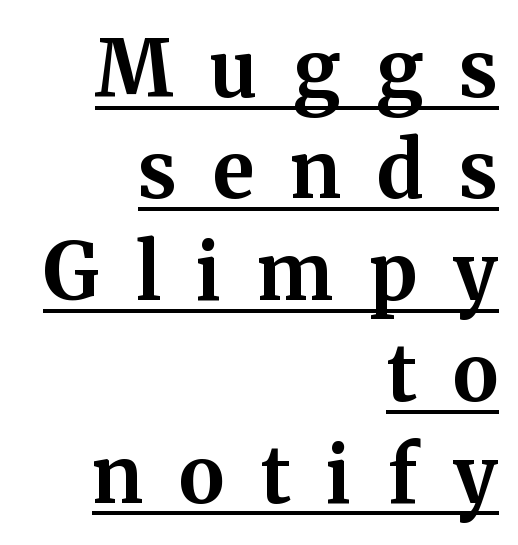
{"serif": "yes", "italic": "no", "bold": "yes", "weight": "bold", "width": "normal", "stroke_contrast": "medium", "x_height": "medium", "monospaced": "no", "underline": "yes", "align": "right", "line_spacing": "normal", "line_spacing_ratio": 1.3, "letter_spacing": "wide", "letter_spacing_em": 0.46, "glyph_px": 78}
